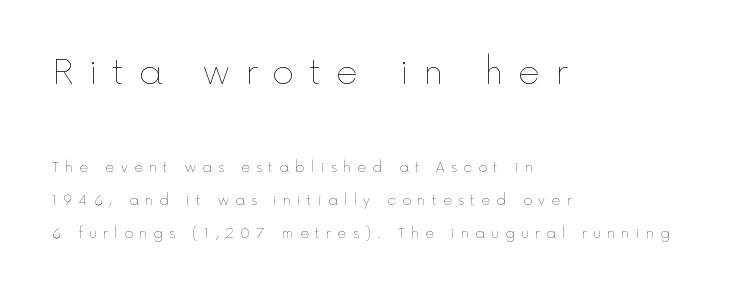
Q: Is the text bold? A: No.
Q: Is the text italic (slanted)? A: No, it is upright.
Q: Is the text underlined? A: No.
Q: How is the paragraph aligned? A: Left-aligned.
Q: Is the spacing between letters normal or unusually wide? A: Unusually wide.
Q: Is the spacing between lines tight, normal or loose? A: Loose.
Q: Which block of text is set in a larger size, the first (top) or the second (bottom)? A: The first (top) one.
Q: Width (condensed, normal, or wide)? A: Normal.
Q: x-height? A: Medium.
Q: Monospaced? A: No.
